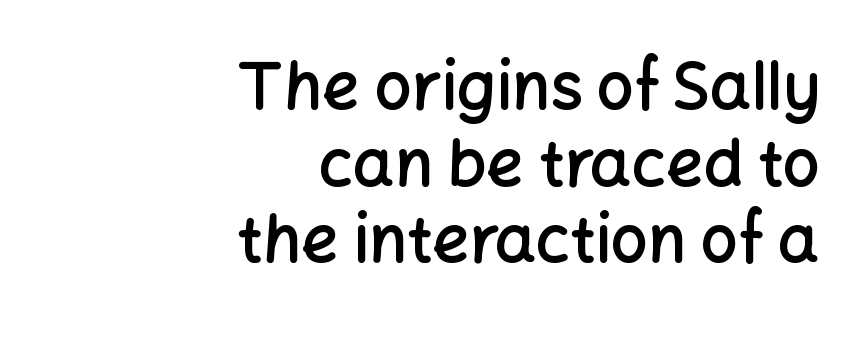
Does the lettering tilt? It doesn't — this is upright. Short and long lines alike share a common ending point at right. The rendering uses natural spacing where letterforms have individual widths. A somewhat darkened texture: the type is semibold rather than bold.
